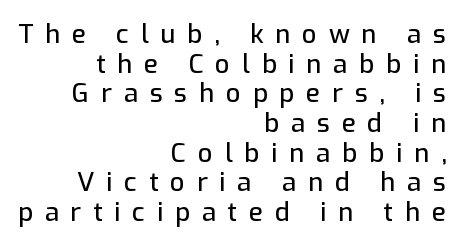
The image shows 26 px text type, upright; set right-aligned, tight line spacing (1.14x), unusually wide letter spacing (+0.45 em), not underlined.
